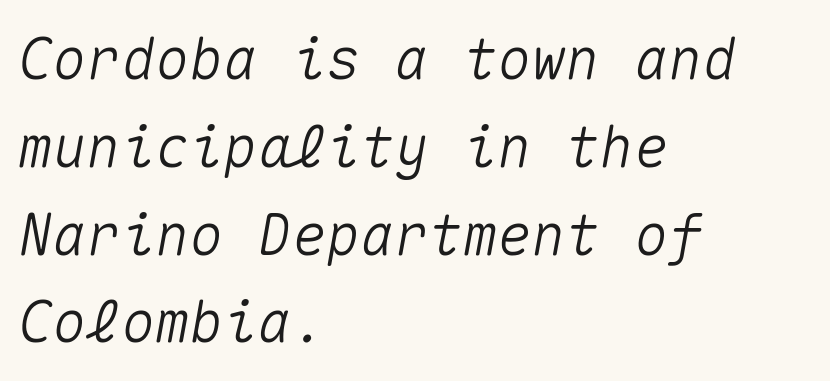
Q: Is the text italic (slanted)? A: Yes, it leans right by about 10 degrees.
Q: Is the text underlined? A: No.
Q: How is the paragraph aligned? A: Left-aligned.
Q: Is the spacing between letters normal or unusually wide? A: Normal.
Q: Is the spacing between lines tight, normal or loose? A: Normal.
Q: Width (condensed, normal, or wide)? A: Normal.
Q: Stroke contrast? A: Medium.
Q: x-height? A: Medium.
Q: Monospaced? A: Yes.
